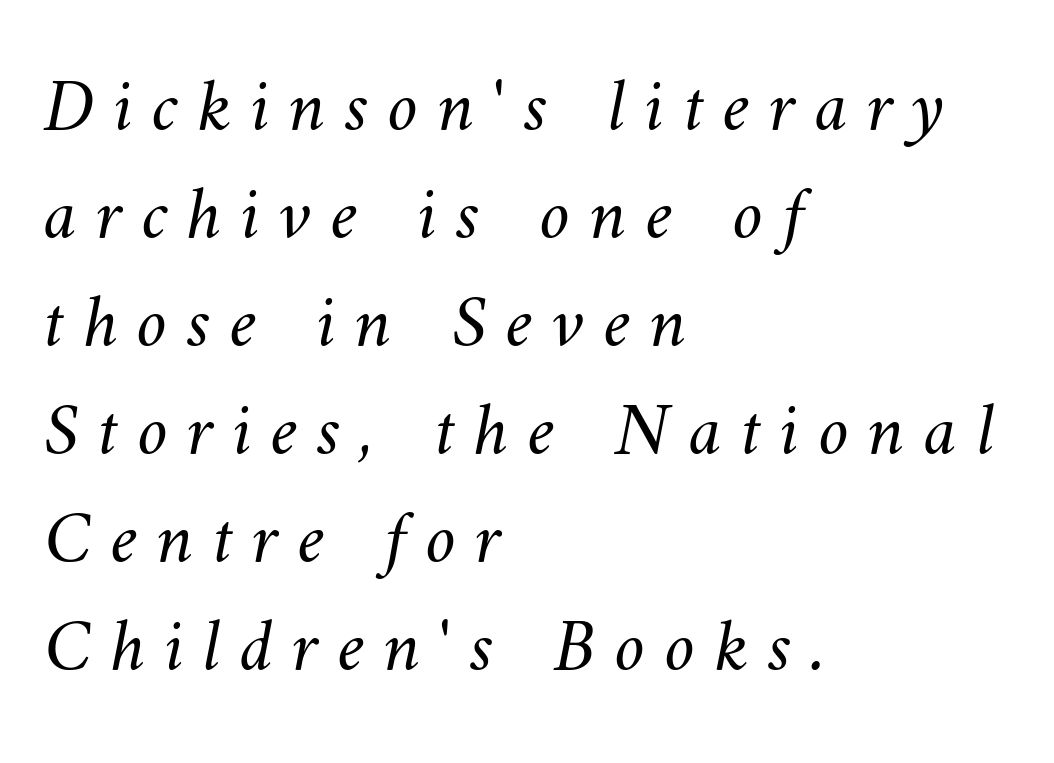
The passage is arranged the way most books set body copy — flush left. Rule under the text: the space is simply empty. Tracking here is generous; glyphs stand well apart from one another. Is this a fixed-width face? No — the glyphs have proportional, varying widths.
